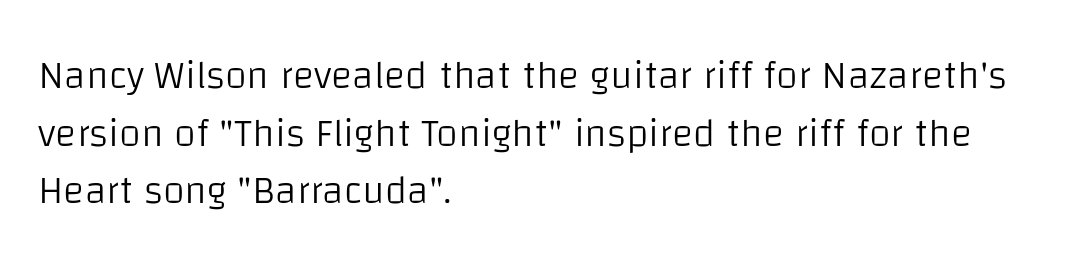
Q: Is the text bold? A: No.
Q: Is the text italic (slanted)? A: No, it is upright.
Q: Is the typeface a serif or a sans-serif typeface? A: Sans-serif.
Q: Is the text underlined? A: No.
Q: How is the paragraph aligned? A: Left-aligned.
Q: Is the spacing between letters normal or unusually wide? A: Normal.
Q: Is the spacing between lines tight, normal or loose? A: Normal.
Q: Width (condensed, normal, or wide)? A: Normal.
Q: Stroke contrast? A: Low.
Q: x-height? A: Large.
Q: Monospaced? A: No.
